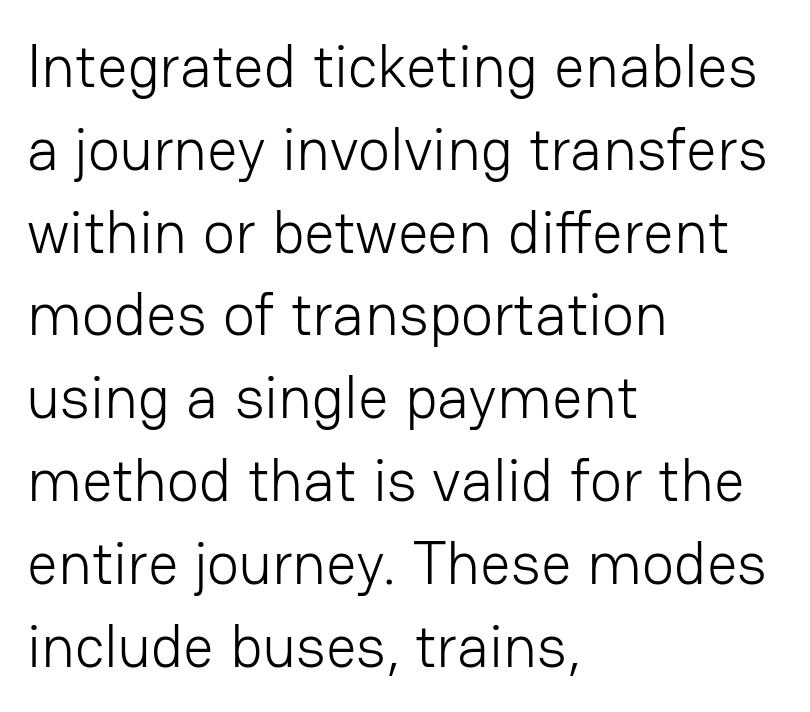
Q: Is the text bold? A: No.
Q: Is the text italic (slanted)? A: No, it is upright.
Q: Is the typeface a serif or a sans-serif typeface? A: Sans-serif.
Q: Is the text underlined? A: No.
Q: How is the paragraph aligned? A: Left-aligned.
Q: Is the spacing between letters normal or unusually wide? A: Normal.
Q: Is the spacing between lines tight, normal or loose? A: Normal.
Q: Width (condensed, normal, or wide)? A: Normal.
Q: Stroke contrast? A: Low.
Q: x-height? A: Medium.
Q: Monospaced? A: No.
